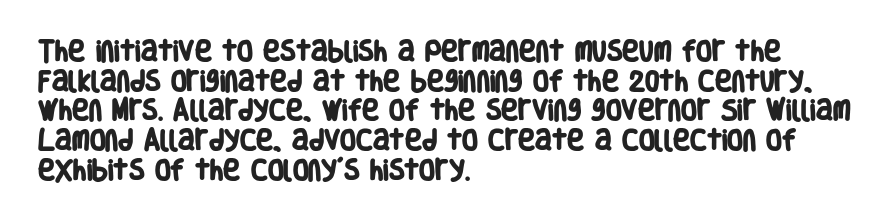
{"bold": "yes", "underline": "no", "align": "left", "line_spacing": "normal", "line_spacing_ratio": 1.29, "letter_spacing": "normal", "letter_spacing_em": 0.0, "glyph_px": 23}
